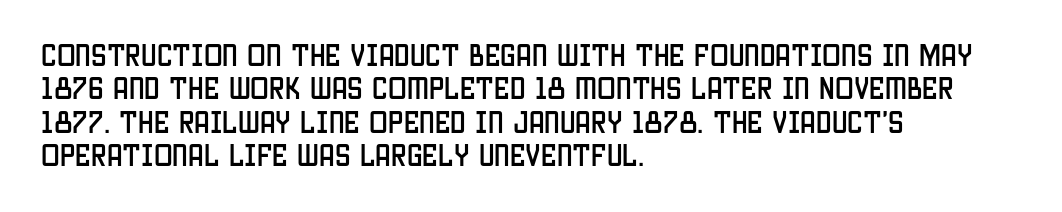
Q: Is the text italic (slanted)? A: No, it is upright.
Q: Is the text underlined? A: No.
Q: How is the paragraph aligned? A: Left-aligned.
Q: Is the spacing between letters normal or unusually wide? A: Normal.
Q: Is the spacing between lines tight, normal or loose? A: Normal.
